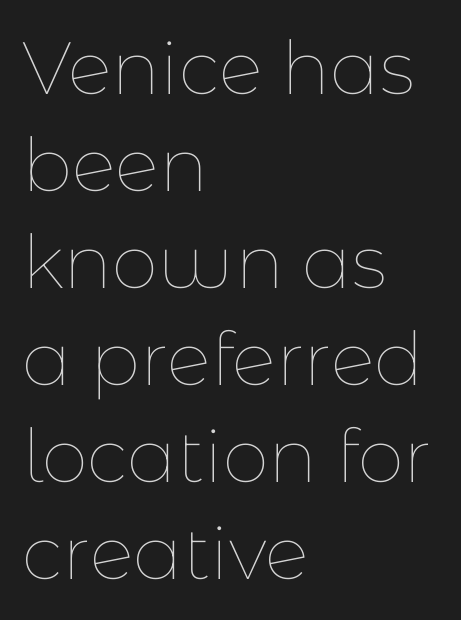
Q: Is the text bold? A: No.
Q: Is the text italic (slanted)? A: No, it is upright.
Q: Is the text underlined? A: No.
Q: How is the paragraph aligned? A: Left-aligned.
Q: Is the spacing between letters normal or unusually wide? A: Normal.
Q: Is the spacing between lines tight, normal or loose? A: Normal.
Q: Width (condensed, normal, or wide)? A: Normal.
Q: Stroke contrast? A: Low.
Q: x-height? A: Medium.
Q: Monospaced? A: No.
